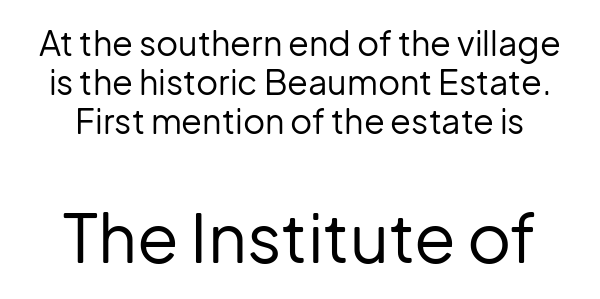
{"serif": "no", "italic": "no", "bold": "no", "weight": "regular", "width": "normal", "stroke_contrast": "low", "x_height": "medium", "monospaced": "no", "underline": "no", "align": "center", "line_spacing": "tight", "line_spacing_ratio": 1.15, "letter_spacing": "normal", "letter_spacing_em": 0.0, "larger_block": "second", "size_ratio": 2.0, "glyph_px": 68}
